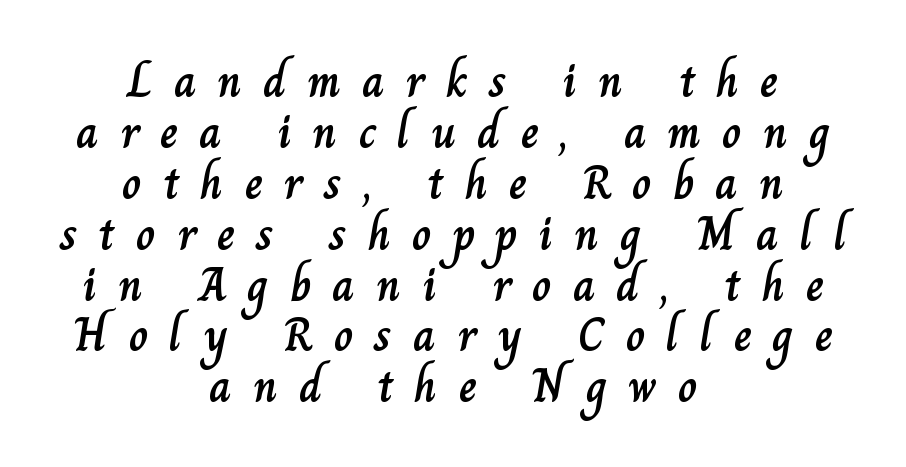
One glance says dense: line gaps are narrower than usual. The type is letterspaced generously, with wide tracking. The setting favours the middle, as headings and verse often do. Clear beneath every line of the passage. These lines are rendered in a variable-pitch font.
